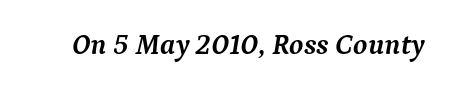
Is this a sans? No — the strokes have serifs. The letters are slanted; this is an italic face. The gap between lines stays unmarked. Here the designer chose a conventional face with non-uniform glyph widths. Does the weight exceed regular? Yes, all the way to bold. Tracking here is standard; glyphs follow each other at the usual distance.
